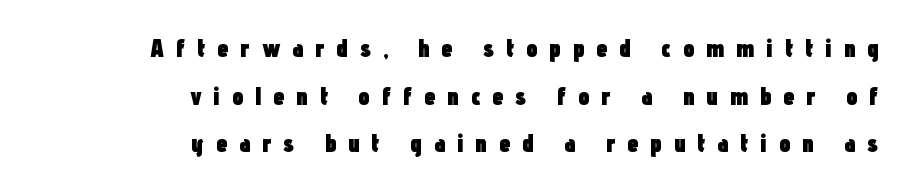
The image shows 26 px bold type, upright; set right-aligned, line spacing 1.83x, unusually wide letter spacing (+0.44 em), not underlined.
